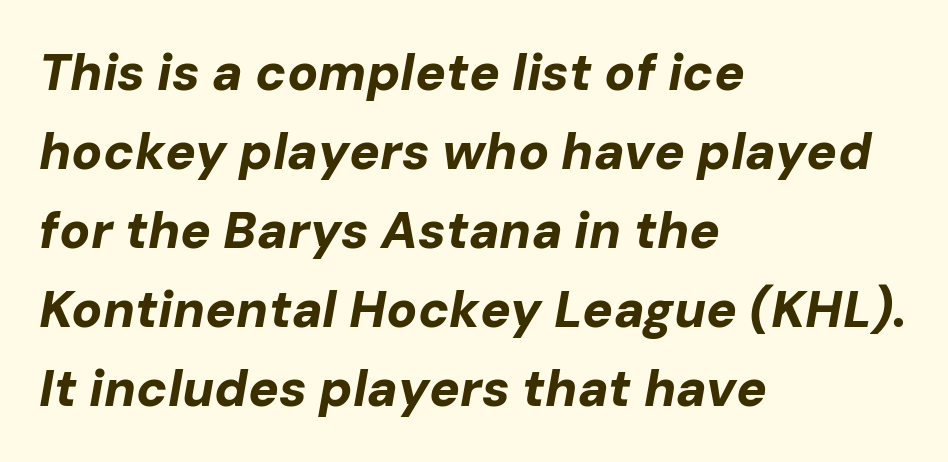
{"italic": "yes", "lean": "right", "slant_degrees": 10, "bold": "yes", "weight": "bold", "width": "normal", "stroke_contrast": "low", "x_height": "medium", "monospaced": "no", "underline": "no", "align": "left", "line_spacing": "normal", "line_spacing_ratio": 1.55, "letter_spacing": "normal", "letter_spacing_em": 0.0, "glyph_px": 51}
